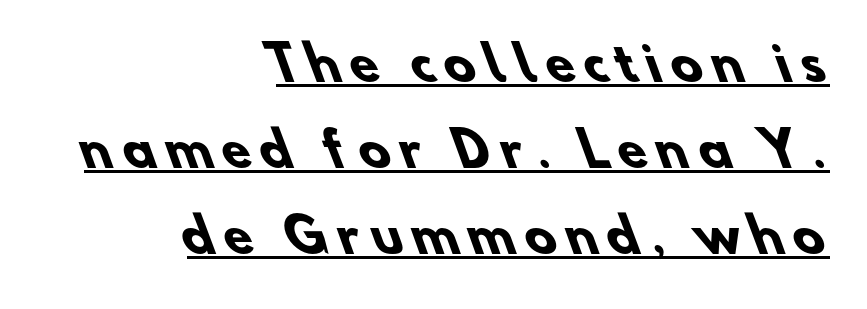
{"serif": "no", "bold": "yes", "weight": "heavy", "width": "normal", "stroke_contrast": "low", "x_height": "small", "monospaced": "no", "underline": "yes", "align": "right", "line_spacing_ratio": 1.83, "letter_spacing": "wide", "letter_spacing_em": 0.21, "glyph_px": 47}
